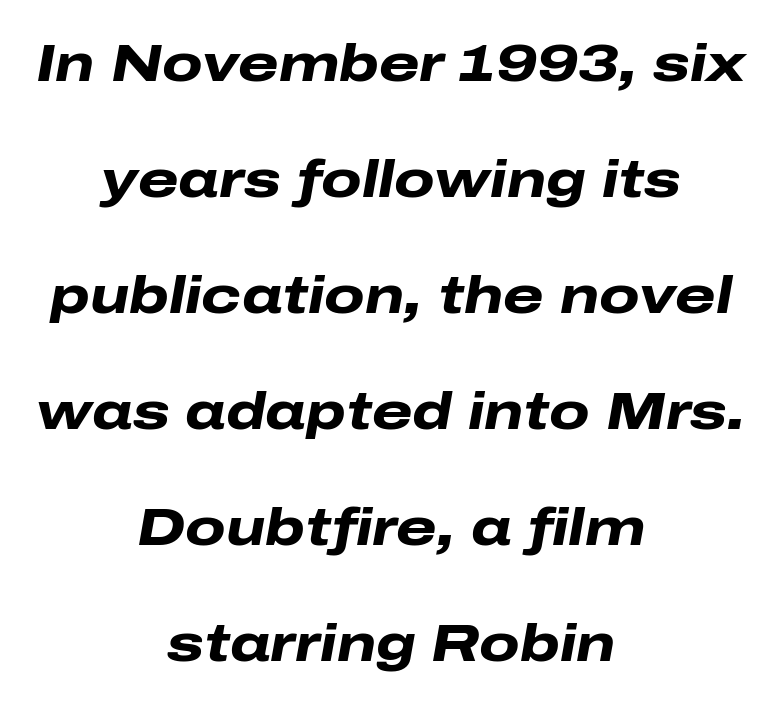
The image shows 52 px heavy, wide type, italic (leaning right); set centered, loose line spacing (2.23x), normal letter spacing, not underlined; low stroke contrast and a medium x-height.
